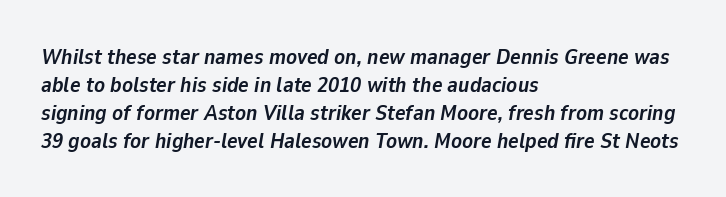
{"italic": "yes", "lean": "right", "slant_degrees": 9, "bold": "yes", "underline": "no", "align": "left", "line_spacing": "normal", "line_spacing_ratio": 1.27, "letter_spacing": "normal", "letter_spacing_em": 0.0, "glyph_px": 22}
